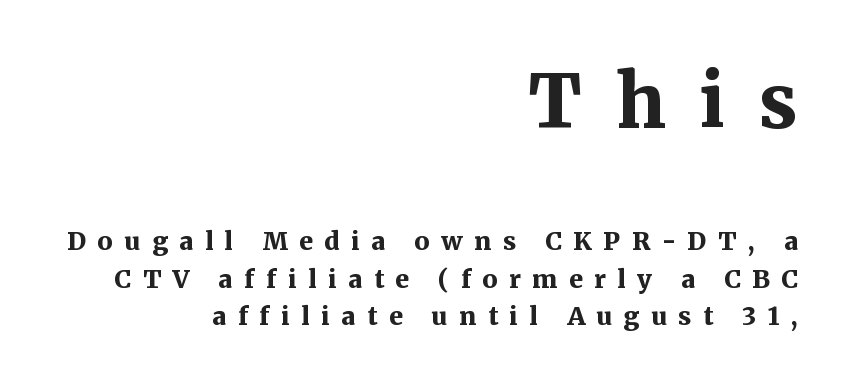
Q: Is the text bold? A: Yes.
Q: Is the text italic (slanted)? A: No, it is upright.
Q: Is the typeface a serif or a sans-serif typeface? A: Serif.
Q: Is the text underlined? A: No.
Q: How is the paragraph aligned? A: Right-aligned.
Q: Is the spacing between letters normal or unusually wide? A: Unusually wide.
Q: Is the spacing between lines tight, normal or loose? A: Normal.
Q: Which block of text is set in a larger size, the first (top) or the second (bottom)? A: The first (top) one.
Q: Width (condensed, normal, or wide)? A: Normal.
Q: Stroke contrast? A: Medium.
Q: x-height? A: Medium.
Q: Monospaced? A: No.
